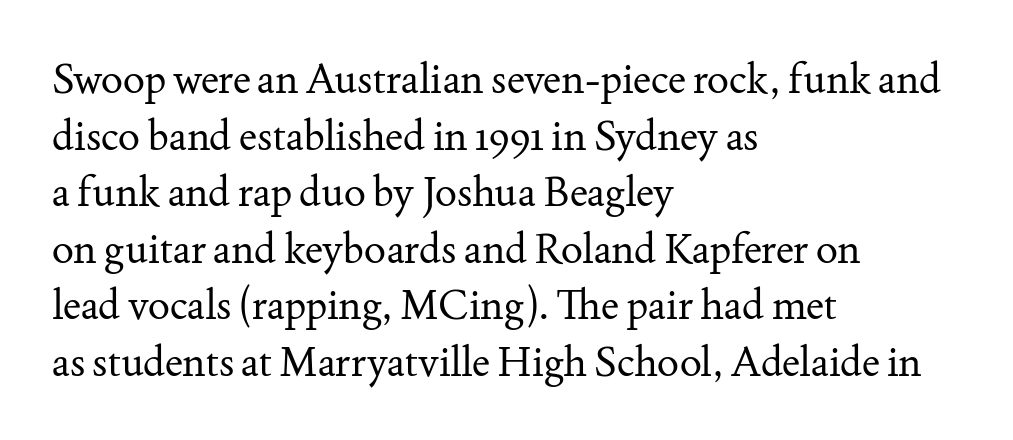
Q: Is the text bold? A: No.
Q: Is the text italic (slanted)? A: No, it is upright.
Q: Is the typeface a serif or a sans-serif typeface? A: Serif.
Q: Is the text underlined? A: No.
Q: How is the paragraph aligned? A: Left-aligned.
Q: Is the spacing between letters normal or unusually wide? A: Normal.
Q: Is the spacing between lines tight, normal or loose? A: Normal.
Q: Width (condensed, normal, or wide)? A: Normal.
Q: Stroke contrast? A: Medium.
Q: x-height? A: Small.
Q: Monospaced? A: No.
